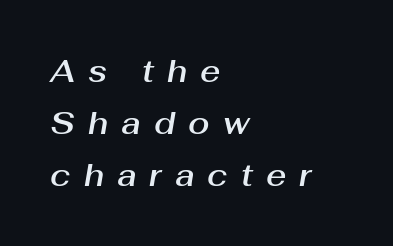
{"italic": "yes", "lean": "right", "slant_degrees": 10, "width": "normal", "stroke_contrast": "medium", "x_height": "medium", "monospaced": "no", "underline": "no", "align": "left", "line_spacing": "normal", "line_spacing_ratio": 1.67, "letter_spacing": "wide", "letter_spacing_em": 0.42, "glyph_px": 31}
